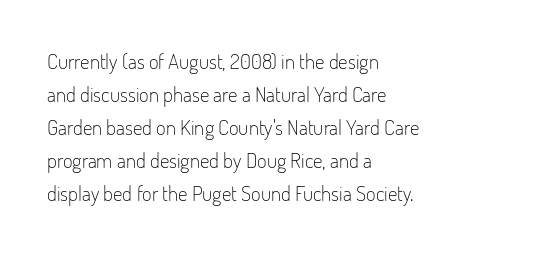
{"italic": "no", "bold": "no", "underline": "no", "align": "left", "line_spacing": "normal", "line_spacing_ratio": 1.57, "letter_spacing": "normal", "letter_spacing_em": 0.0, "glyph_px": 21}
